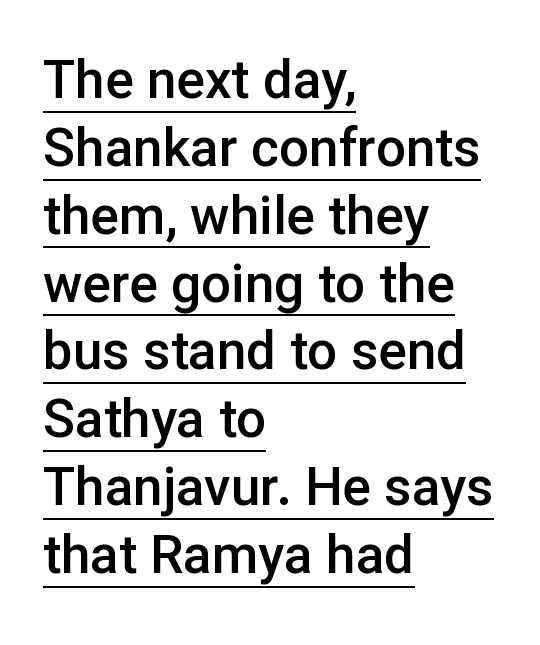
Q: Is the text bold? A: Semi-bold.
Q: Is the text italic (slanted)? A: No, it is upright.
Q: Is the typeface a serif or a sans-serif typeface? A: Sans-serif.
Q: Is the text underlined? A: Yes.
Q: How is the paragraph aligned? A: Left-aligned.
Q: Is the spacing between letters normal or unusually wide? A: Normal.
Q: Is the spacing between lines tight, normal or loose? A: Normal.
Q: Width (condensed, normal, or wide)? A: Normal.
Q: Stroke contrast? A: Low.
Q: x-height? A: Medium.
Q: Monospaced? A: No.
